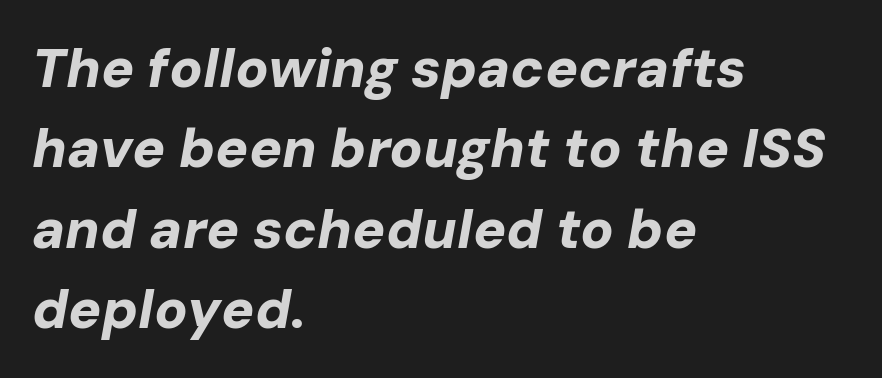
Q: Is the text bold? A: Yes.
Q: Is the text italic (slanted)? A: Yes, it leans right by about 10 degrees.
Q: Is the text underlined? A: No.
Q: How is the paragraph aligned? A: Left-aligned.
Q: Is the spacing between letters normal or unusually wide? A: Normal.
Q: Is the spacing between lines tight, normal or loose? A: Normal.
Q: Width (condensed, normal, or wide)? A: Normal.
Q: Stroke contrast? A: Low.
Q: x-height? A: Medium.
Q: Monospaced? A: No.
